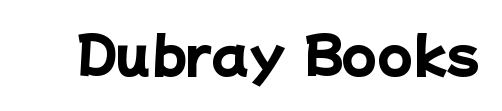
The strip under each line holds only bare page. The face used here has the dense, thick strokes of a bold. Varying glyph widths throughout — classic text-font behaviour. No extra tracking has been applied to these lines. Regarding serifs, this sample does without them.
